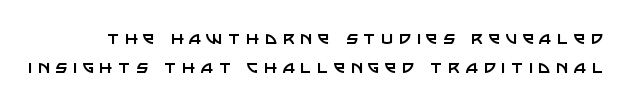
Q: Is the text bold? A: No.
Q: Is the text italic (slanted)? A: No, it is upright.
Q: Is the text underlined? A: No.
Q: Is the spacing between letters normal or unusually wide? A: Unusually wide.
Q: Is the spacing between lines tight, normal or loose? A: Normal.
